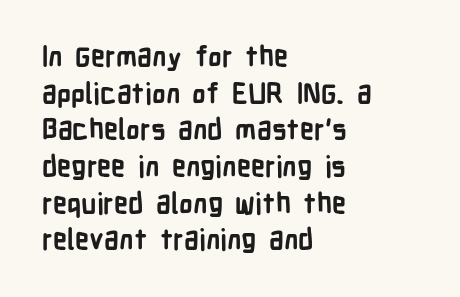
The image shows 28 px semibold, condensed sans-serif type, upright; set left-aligned, normal line spacing (1.31x), normal letter spacing, not underlined; low stroke contrast and a medium x-height.
